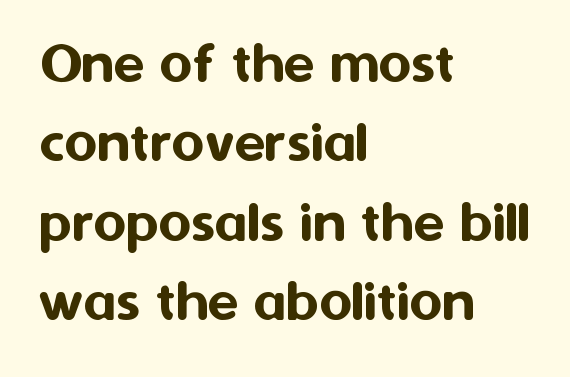
The specimen omits any rule beneath the text block's lines. Nope, no serifs anywhere on these letters. Casual observation: everything's shoved over to the left. Is this a fixed-width face? No — the glyphs have proportional, varying widths. The letters sit at their default tracking, neither squeezed nor spread.
